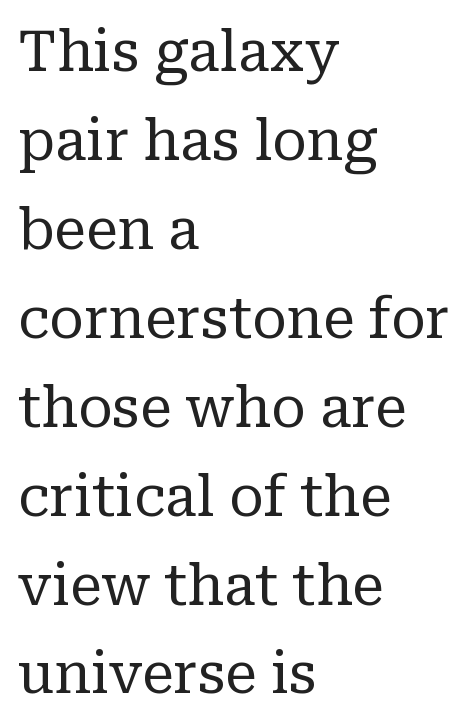
{"serif": "yes", "italic": "no", "bold": "no", "weight": "regular", "width": "normal", "stroke_contrast": "low", "x_height": "medium", "monospaced": "no", "underline": "no", "align": "left", "line_spacing": "normal", "line_spacing_ratio": 1.56, "letter_spacing": "normal", "letter_spacing_em": 0.0, "glyph_px": 57}
